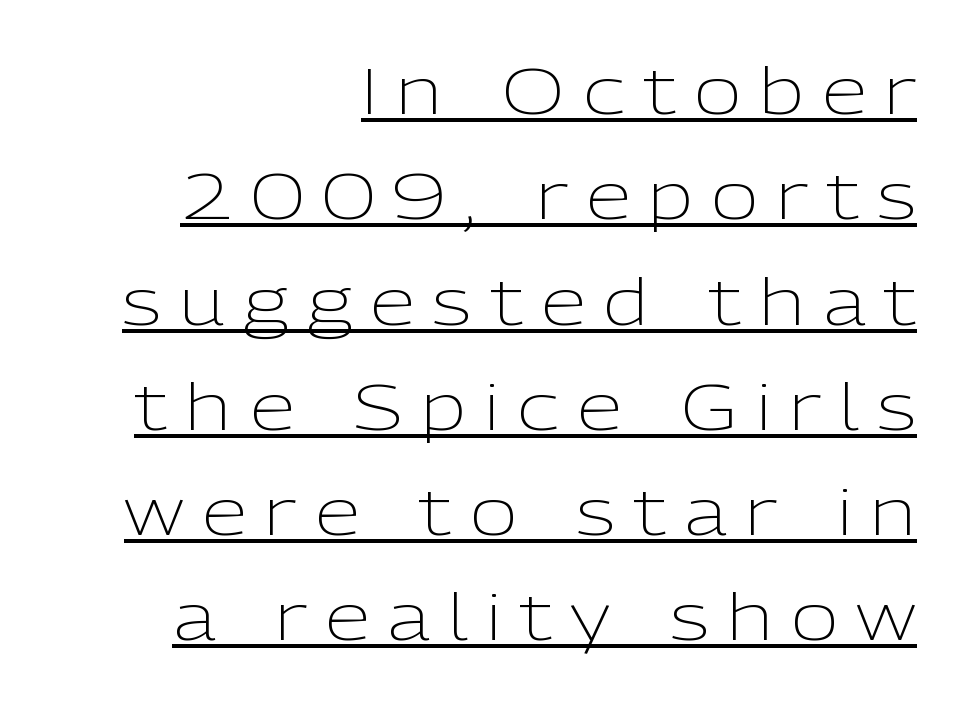
These lines are rendered in a variable-pitch font. This sample carries an underscore along the baseline area. If you measured baseline to baseline, you'd find a middling distance. These lines are set flush right with a ragged left edge. These lines have a slow, spaced-out rhythm from letter to letter. Notice how the stems are strictly vertical — no italics here.
